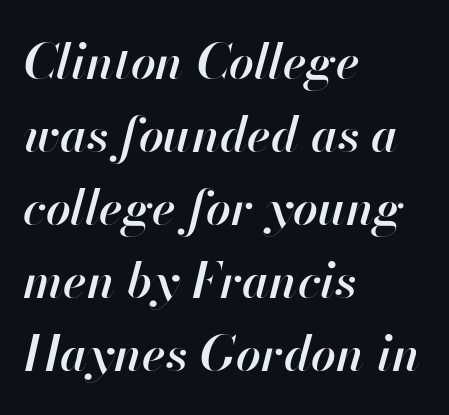
Q: Is the text bold? A: Semi-bold.
Q: Is the text italic (slanted)? A: Yes, it leans right by about 13 degrees.
Q: Is the text underlined? A: No.
Q: How is the paragraph aligned? A: Left-aligned.
Q: Is the spacing between letters normal or unusually wide? A: Normal.
Q: Is the spacing between lines tight, normal or loose? A: Normal.
Q: Width (condensed, normal, or wide)? A: Normal.
Q: Stroke contrast? A: High.
Q: x-height? A: Small.
Q: Monospaced? A: No.
